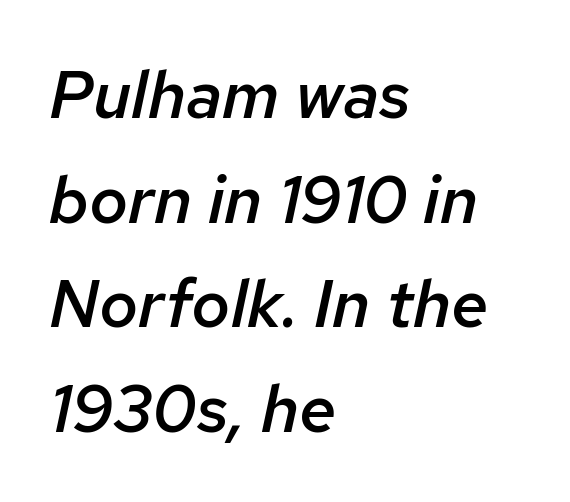
{"italic": "yes", "lean": "right", "slant_degrees": 12, "bold": "semi", "weight": "semibold", "width": "normal", "stroke_contrast": "low", "x_height": "medium", "monospaced": "no", "underline": "no", "align": "left", "line_spacing": "normal", "line_spacing_ratio": 1.56, "letter_spacing": "normal", "letter_spacing_em": 0.0, "glyph_px": 67}
